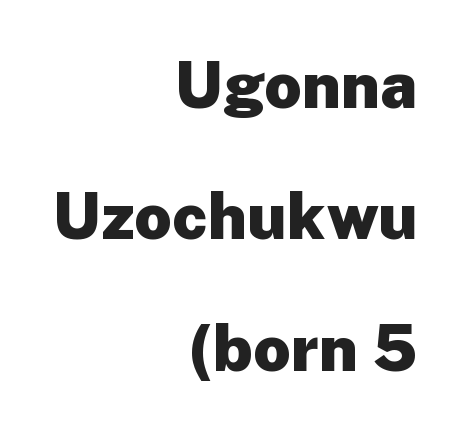
The image shows 65 px heavy sans-serif type, upright; set right-aligned, loose line spacing (2.02x), normal letter spacing, not underlined; low stroke contrast and a medium x-height.
